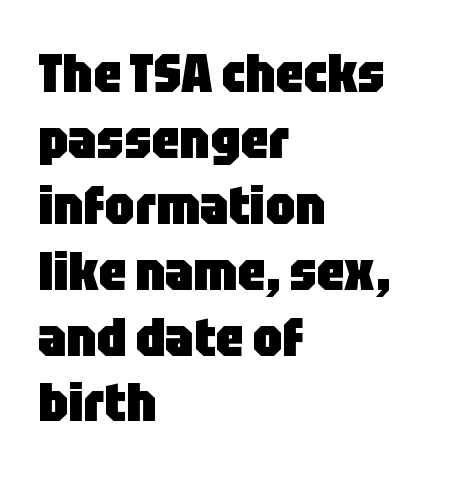
The image shows 54 px heavy, condensed sans-serif type, upright; set left-aligned, line spacing 1.22x, normal letter spacing, not underlined; low stroke contrast and a large x-height.
